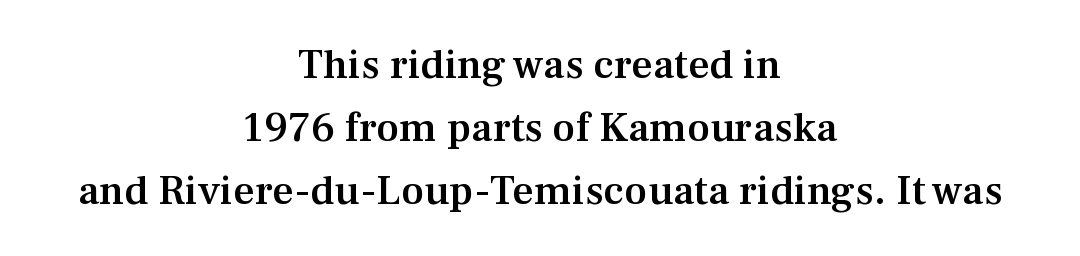
Reading down the block, each line starts at a different indent, mirrored at its end. The baseline area is clear. There is no visible air inserted between adjacent glyphs. What weight is shown? A semibold, between regular and bold. Rendered with straight, roman letterforms. You can tell from the footed stems that serif type was used.
